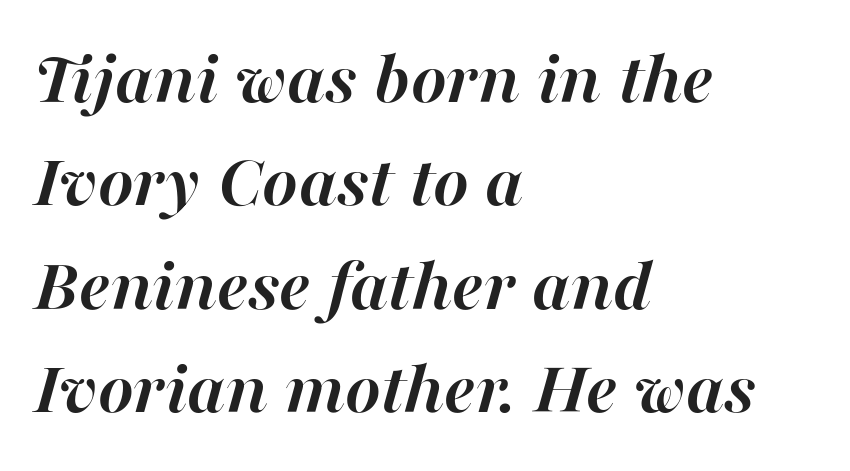
The image shows 76 px semibold type, italic (leaning right); set left-aligned, normal line spacing (1.36x), normal letter spacing, not underlined; high stroke contrast and a medium x-height.
